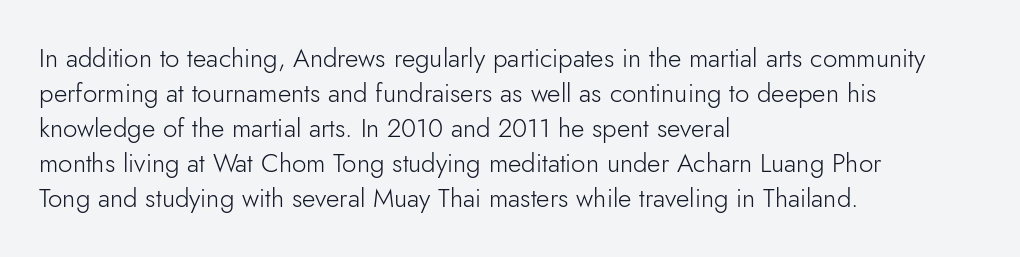
How are the letters spaced? Ordinarily, with no added tracking. Has an underline been added? It has not. Honestly, the row spacing looks completely unremarkable. The font is comparable to plain body text, perhaps lighter. Visually the block forms a straight wall on the left and a jagged coastline on the right.
